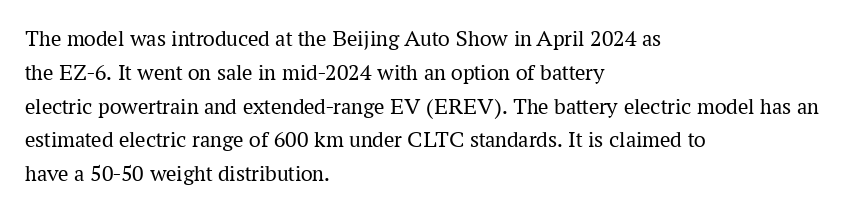
The image shows 23 px text type, upright; set left-aligned, normal line spacing (1.47x), normal letter spacing, not underlined.
